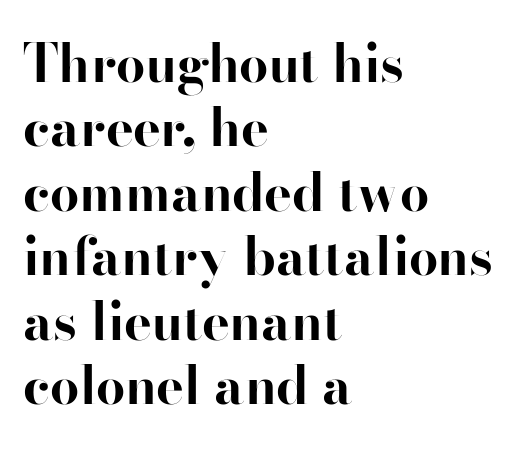
A typesetter would mark this as roman, not italic. These words are printed bold, with thick strokes throughout. Only glyphs here, with clear space below each row. The letterforms sit shoulder to shoulder at normal distance. Spacing verdict: proportional, widths tailored to each character. One-word summary of the alignment: left.
